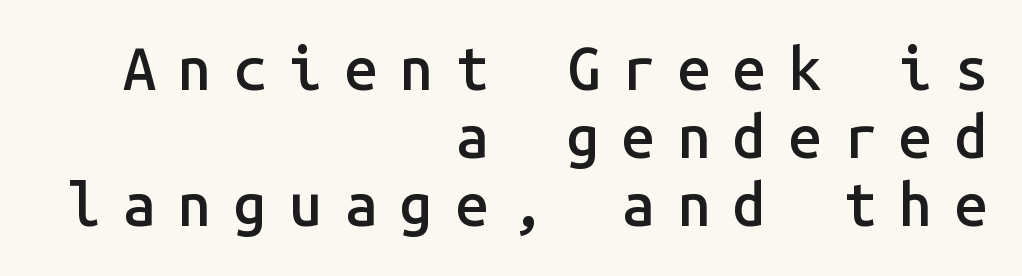
The image shows 59 px semibold sans-serif type, upright, monospaced; set right-aligned, tight line spacing (1.15x), unusually wide letter spacing (+0.38 em), not underlined; low stroke contrast and a medium x-height.
